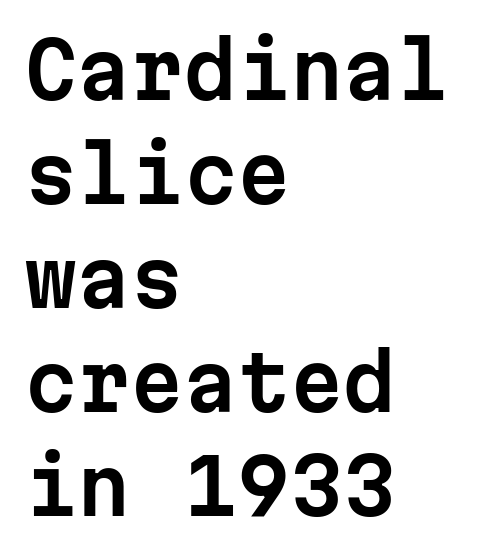
The image shows 76 px sans-serif type, upright, monospaced; set left-aligned, normal line spacing (1.37x), normal letter spacing, not underlined; low stroke contrast and a medium x-height.
